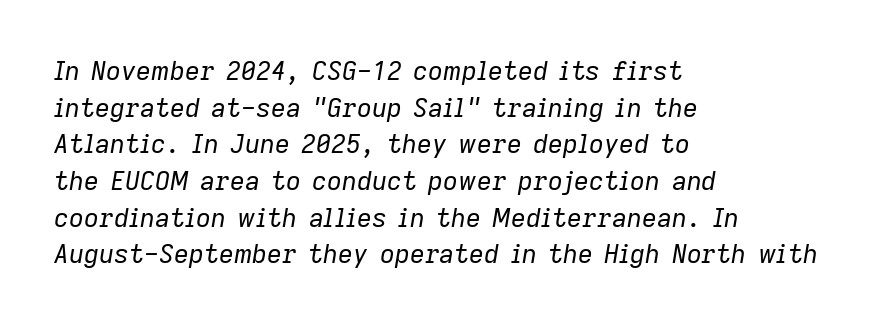
Notice how descenders clear the ascenders below comfortably — that's standard leading. The lettering tilts uniformly, giving the passage an italic look. Is the stroke heavy? The answer is a plain regular-or-lighter. Plain, unruled lines of type. How are the letters spaced? Ordinarily, with no added tracking. Teacher's note: observe the even left margin — that is flush-left alignment.
